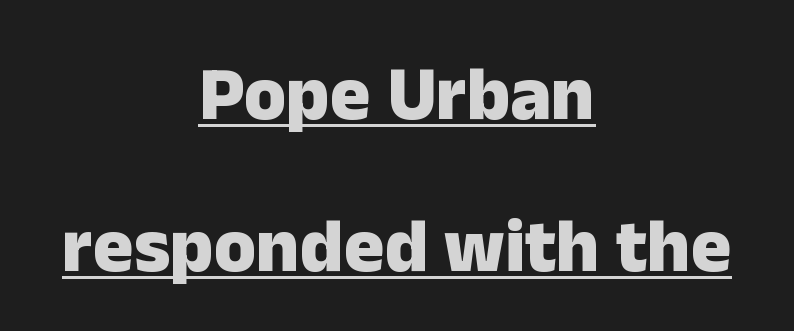
The image shows 76 px heavy sans-serif type, upright; set centered, loose line spacing (2.0x), normal letter spacing, underlined; low stroke contrast and a medium x-height.
